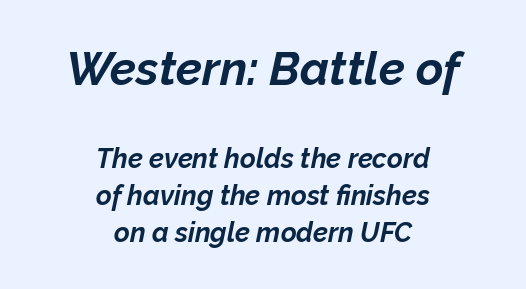
{"italic": "yes", "lean": "right", "slant_degrees": 12, "bold": "yes", "weight": "bold", "width": "normal", "stroke_contrast": "low", "x_height": "medium", "monospaced": "no", "underline": "no", "align": "center", "line_spacing": "normal", "line_spacing_ratio": 1.37, "letter_spacing": "normal", "letter_spacing_em": 0.0, "larger_block": "first", "size_ratio": 1.74, "glyph_px": 47}
